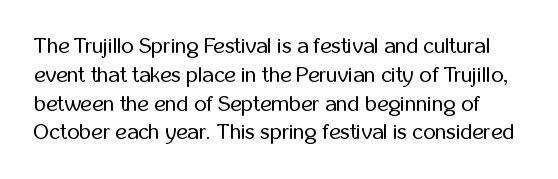
The image shows 22 px text type, upright; set normal line spacing (1.31x), normal letter spacing, not underlined.
